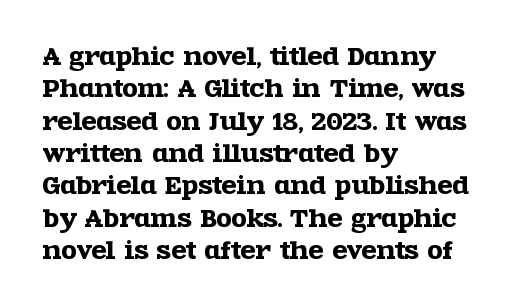
{"italic": "no", "underline": "no", "align": "left", "line_spacing": "normal", "line_spacing_ratio": 1.47, "letter_spacing": "normal", "letter_spacing_em": 0.0, "glyph_px": 22}
